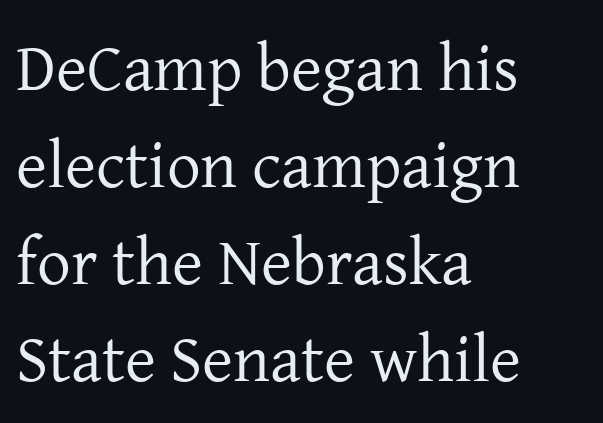
{"serif": "yes", "italic": "no", "bold": "no", "weight": "regular", "width": "normal", "stroke_contrast": "low", "x_height": "medium", "monospaced": "no", "underline": "no", "align": "left", "line_spacing": "normal", "line_spacing_ratio": 1.45, "letter_spacing": "normal", "letter_spacing_em": 0.0, "glyph_px": 67}
